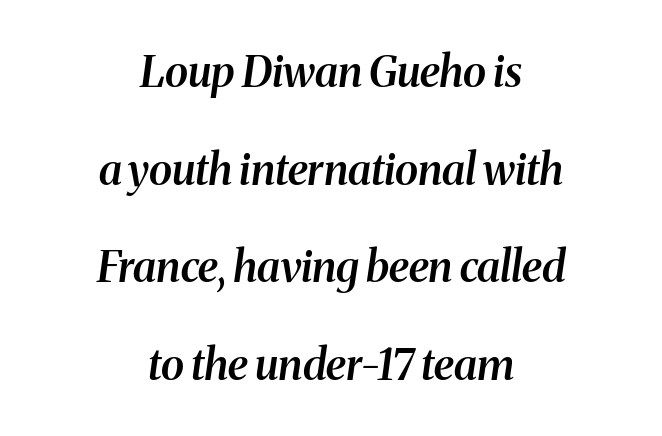
The line-height multiplier appears high, well above default. Yep, that's italic — everything's leaning. Proportional: the letters do not fall into vertical columns. Does extra space separate the letters? No, they use regular spacing. Examine the stroke ends and you'll spot serifs. The zone under the glyphs is completely vacant.
